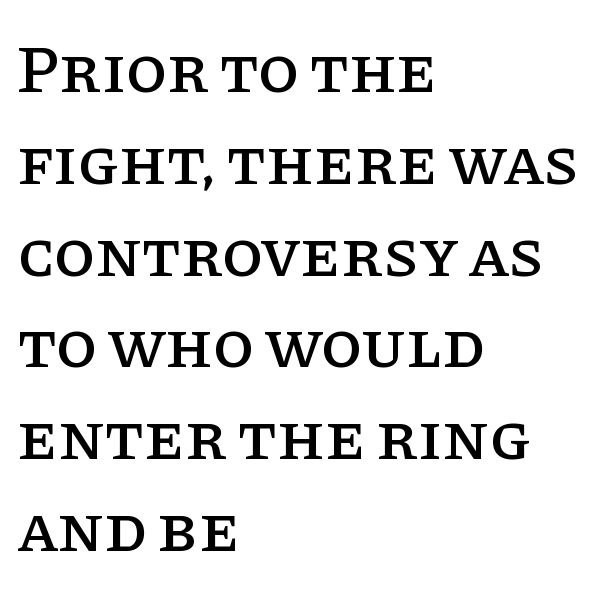
Classification — serif. Notice how the passage keeps a crisp vertical edge on the left only. The specimen reads as upright at a glance. Spacing verdict: proportional, widths tailored to each character.
